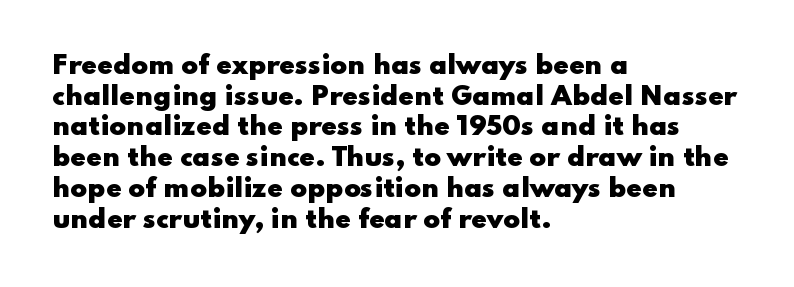
In CSS terms this would be text-align: left. Anything drawn beneath the words? Only blank space. Posture: upright roman. As a designer I'd log this as weight 700, bold.
